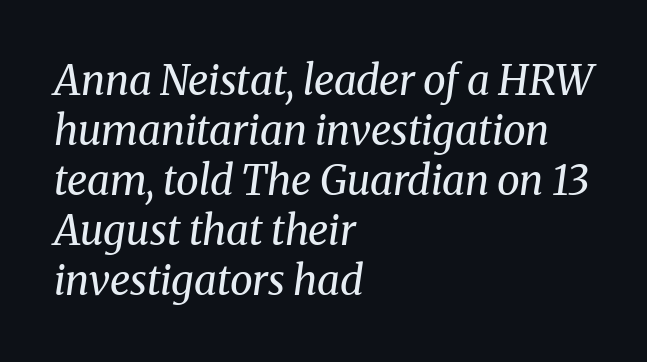
The image shows 41 px regular-weight serif type, italic (leaning right); set left-aligned, line spacing 1.22x, normal letter spacing, not underlined; medium stroke contrast and a medium x-height.
